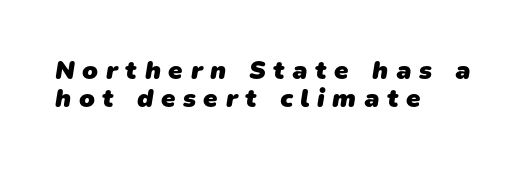
Q: Is the text bold? A: Yes.
Q: Is the text underlined? A: No.
Q: How is the paragraph aligned? A: Left-aligned.
Q: Is the spacing between letters normal or unusually wide? A: Unusually wide.
Q: Is the spacing between lines tight, normal or loose? A: Tight.
